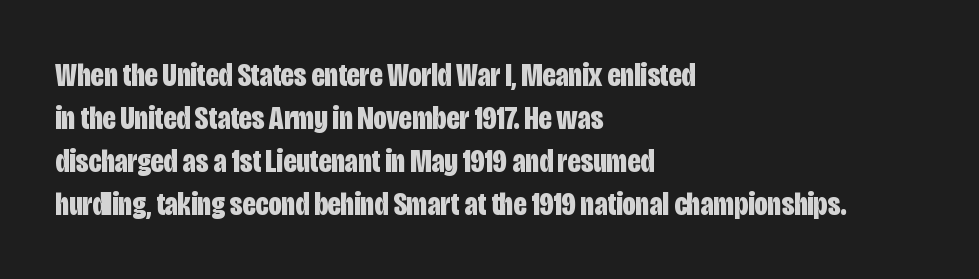
Leftover space on each line is placed entirely after the last word. A typesetter would call this proportional, since set widths differ per character. No italicization has been applied; the sample stays upright. Classification — sans serif. As a designer I'd log this as weight 700, bold.
